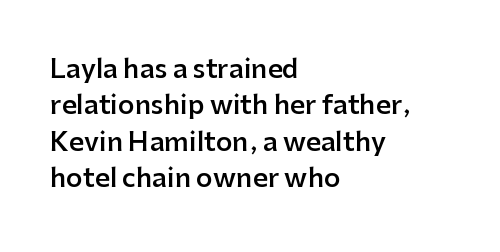
The image shows 26 px text type, upright; set left-aligned, normal line spacing (1.4x), normal letter spacing, not underlined.
